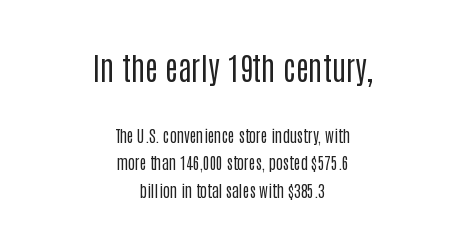
{"serif": "no", "italic": "no", "bold": "no", "weight": "regular", "width": "condensed", "stroke_contrast": "low", "x_height": "large", "monospaced": "no", "underline": "no", "align": "center", "line_spacing_ratio": 1.71, "letter_spacing": "normal", "letter_spacing_em": 0.0, "larger_block": "first", "size_ratio": 1.94, "glyph_px": 31}
